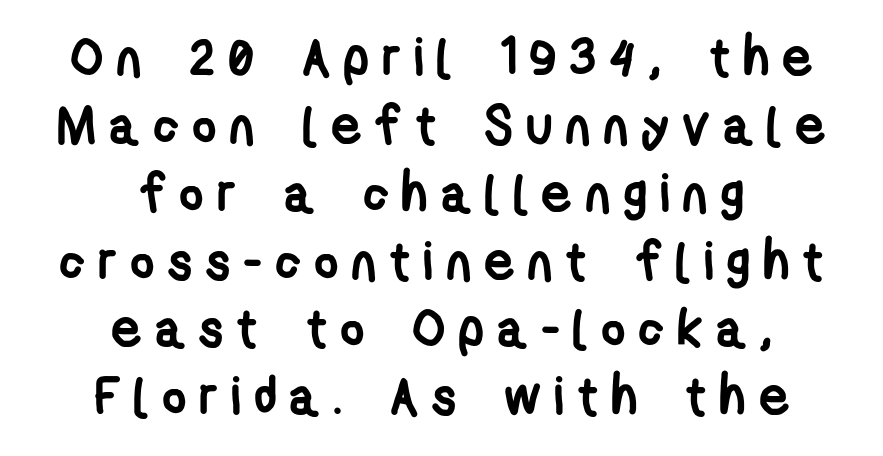
Q: Is the text bold? A: Yes.
Q: Is the typeface a serif or a sans-serif typeface? A: Sans-serif.
Q: Is the text underlined? A: No.
Q: How is the paragraph aligned? A: Centered.
Q: Is the spacing between letters normal or unusually wide? A: Unusually wide.
Q: Is the spacing between lines tight, normal or loose? A: Normal.
Q: Width (condensed, normal, or wide)? A: Condensed.
Q: Stroke contrast? A: Low.
Q: x-height? A: Medium.
Q: Monospaced? A: No.
